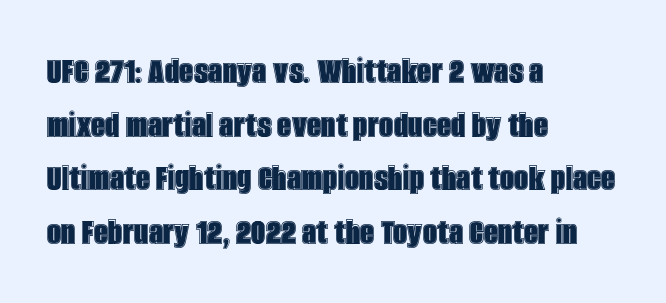
Does the copy run flush right? No — it runs flush left. Rule under the text: the space is simply empty. Nope, not italic — everything's standing straight. The letters advance in unequal steps, a hallmark of proportional type. In terms of leading, this rendering sits right in the middle.
